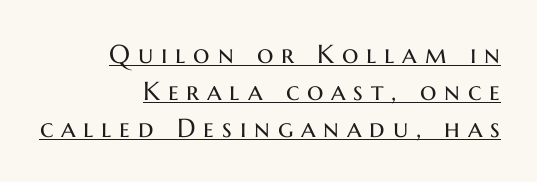
Q: Is the text bold? A: No.
Q: Is the text italic (slanted)? A: No, it is upright.
Q: Is the text underlined? A: Yes.
Q: How is the paragraph aligned? A: Right-aligned.
Q: Is the spacing between letters normal or unusually wide? A: Unusually wide.
Q: Is the spacing between lines tight, normal or loose? A: Normal.
